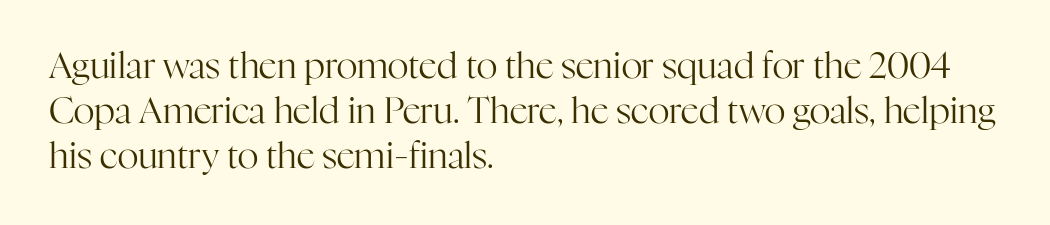
The area under the type is left untouched. Weight class: somewhere from thin through regular. Whoever set this chose a conventional vertical rhythm. This is the regular roman posture of the typeface. Do the characters align in a grid? No, the font is proportional. Does the type have serifs? Yes, each stem ends in a small foot.
